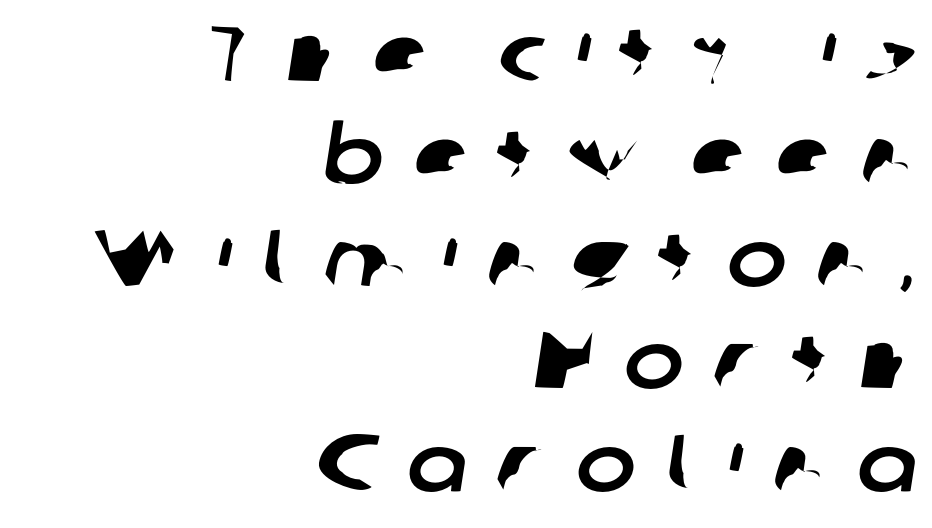
{"serif": "no", "width": "normal", "stroke_contrast": "low", "x_height": "medium", "monospaced": "no", "underline": "no", "align": "right", "line_spacing": "normal", "line_spacing_ratio": 1.28, "letter_spacing": "wide", "letter_spacing_em": 0.37, "glyph_px": 80}
